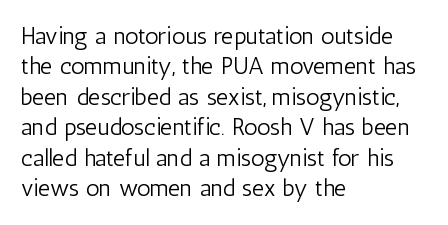
The image shows 24 px text type, upright; set left-aligned, normal line spacing (1.27x), normal letter spacing, not underlined.
